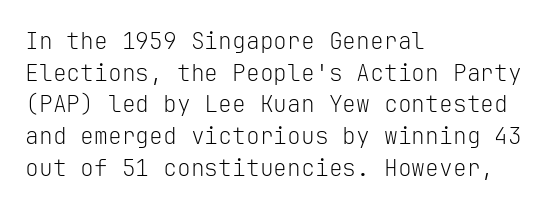
{"italic": "no", "bold": "no", "underline": "no", "align": "left", "line_spacing": "normal", "line_spacing_ratio": 1.38, "letter_spacing": "normal", "letter_spacing_em": 0.0, "glyph_px": 23}
